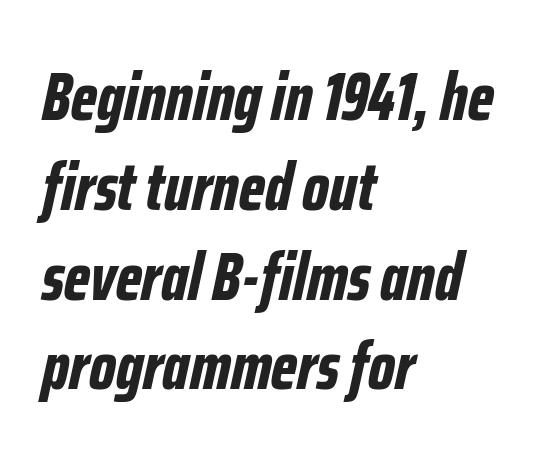
Q: Is the text bold? A: Yes.
Q: Is the text italic (slanted)? A: Yes, it leans right by about 12 degrees.
Q: Is the text underlined? A: No.
Q: How is the paragraph aligned? A: Left-aligned.
Q: Is the spacing between letters normal or unusually wide? A: Normal.
Q: Is the spacing between lines tight, normal or loose? A: Normal.
Q: Width (condensed, normal, or wide)? A: Condensed.
Q: Stroke contrast? A: Low.
Q: x-height? A: Medium.
Q: Monospaced? A: No.
